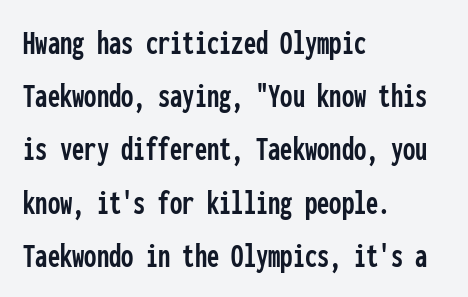
A typesetter would label this face a sans. The foot of each line stays bare and open. Does the lettering tilt? It doesn't — this is upright. Layout note: lines flush left. Do the characters align in a grid? Yes, the font is monospaced.
